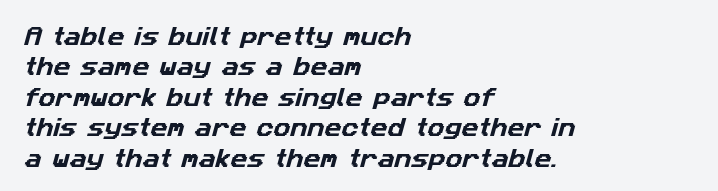
The image shows 21 px text type; set left-aligned, normal line spacing (1.45x), normal letter spacing, not underlined.
